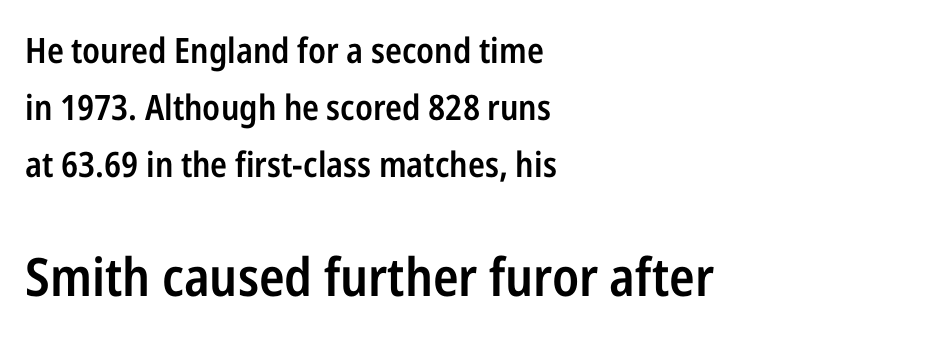
The image shows 53 px semibold, condensed sans-serif type, upright; set left-aligned, normal line spacing (1.63x), normal letter spacing, not underlined; the second (bottom) block is 1.51x larger; low stroke contrast and a medium x-height.
